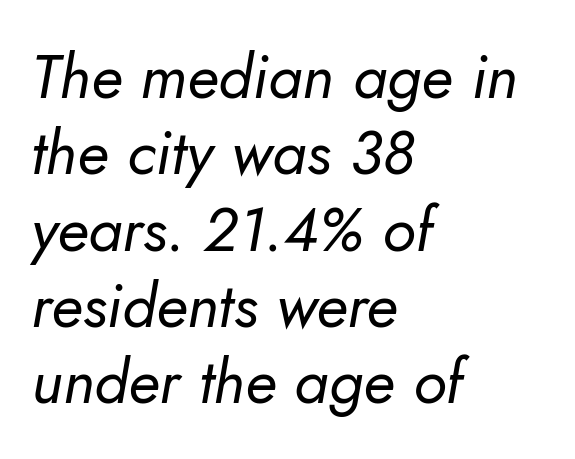
{"italic": "yes", "lean": "right", "slant_degrees": 10, "bold": "no", "weight": "regular", "width": "normal", "stroke_contrast": "low", "x_height": "small", "monospaced": "no", "underline": "no", "align": "left", "line_spacing_ratio": 1.23, "letter_spacing": "normal", "letter_spacing_em": 0.0, "glyph_px": 62}
